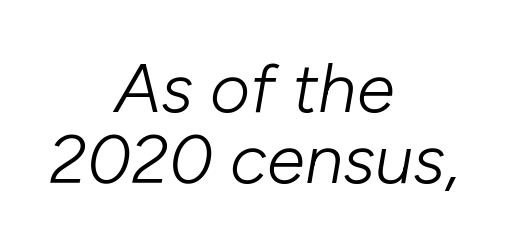
The image shows 69 px light type, italic (leaning right); set centered, tight line spacing (1.03x), normal letter spacing, not underlined; low stroke contrast and a medium x-height.
